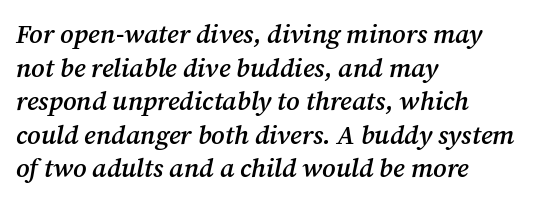
These words are printed semibold, heavier than regular yet not bold. These lines are set flush left with a ragged right edge. What stands out about the letter spacing? Nothing — it is the standard amount. A typesetter would call this leading conventional body-copy spacing. Letters rest on an invisible, unmarked baseline.
